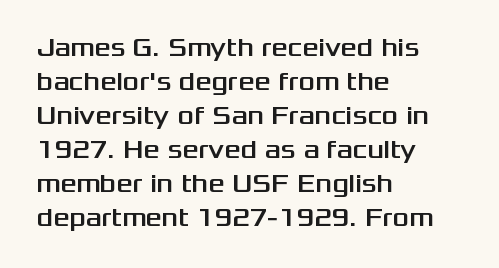
{"italic": "no", "underline": "no", "align": "left", "line_spacing": "normal", "line_spacing_ratio": 1.36, "letter_spacing": "normal", "letter_spacing_em": 0.0, "glyph_px": 25}
